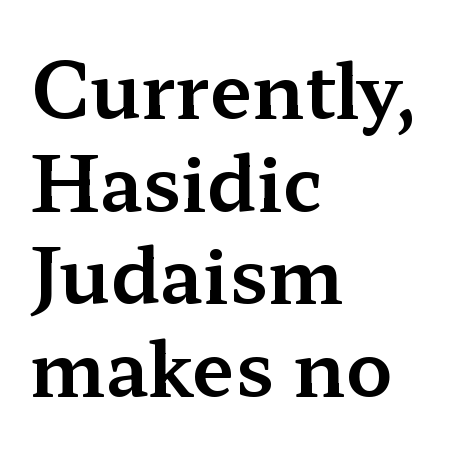
The gaps between neighbouring characters are ordinary and unremarkable. Does the type have serifs? Yes, each stem ends in a small foot. A typesetter would mark this as roman, not italic. The rendering uses natural spacing where letterforms have individual widths.
